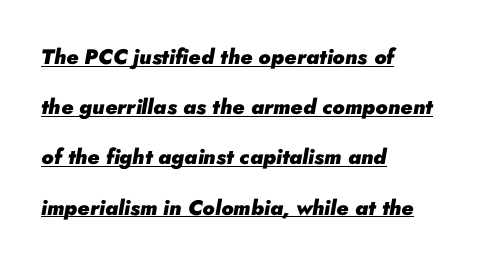
The image shows 21 px bold type, italic (leaning right); set left-aligned, loose line spacing (2.39x), normal letter spacing, underlined.
